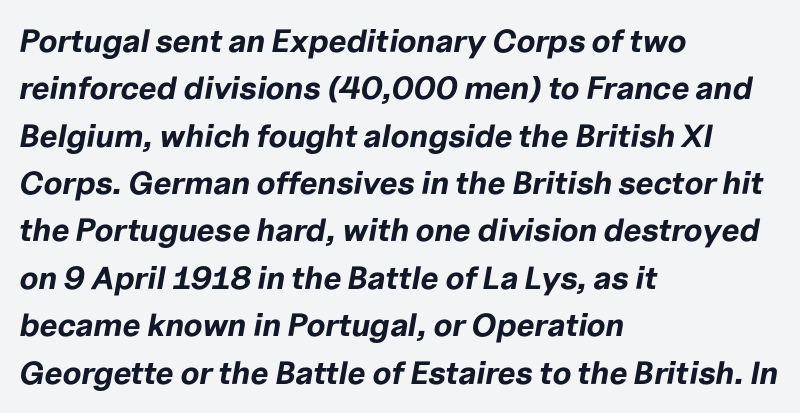
{"italic": "yes", "lean": "right", "slant_degrees": 10, "bold": "yes", "weight": "bold", "width": "normal", "stroke_contrast": "low", "x_height": "medium", "monospaced": "no", "underline": "no", "align": "left", "line_spacing": "normal", "line_spacing_ratio": 1.48, "letter_spacing": "normal", "letter_spacing_em": 0.0, "glyph_px": 32}
